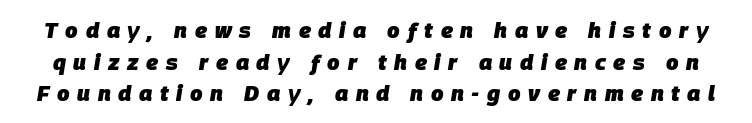
{"italic": "yes", "lean": "right", "slant_degrees": 9, "bold": "yes", "underline": "no", "line_spacing": "normal", "line_spacing_ratio": 1.44, "letter_spacing": "wide", "letter_spacing_em": 0.35, "glyph_px": 22}
